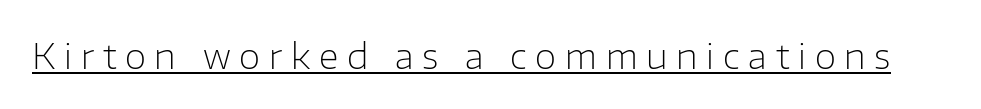
{"serif": "no", "italic": "no", "bold": "no", "weight": "light", "width": "normal", "stroke_contrast": "low", "x_height": "medium", "monospaced": "no", "underline": "yes", "letter_spacing": "wide", "letter_spacing_em": 0.25, "glyph_px": 35}
